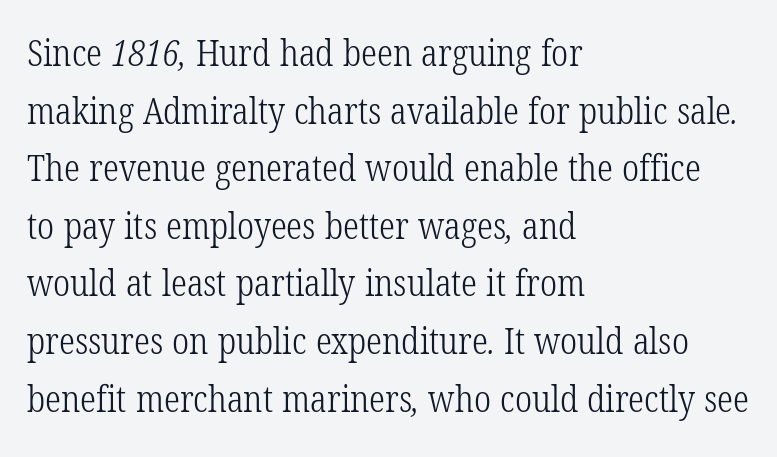
Q: Is the text bold? A: No.
Q: Is the typeface a serif or a sans-serif typeface? A: Serif.
Q: Is the text underlined? A: No.
Q: How is the paragraph aligned? A: Left-aligned.
Q: Is the spacing between letters normal or unusually wide? A: Normal.
Q: Is the spacing between lines tight, normal or loose? A: Normal.
Q: Width (condensed, normal, or wide)? A: Condensed.
Q: Stroke contrast? A: Low.
Q: x-height? A: Medium.
Q: Monospaced? A: No.
